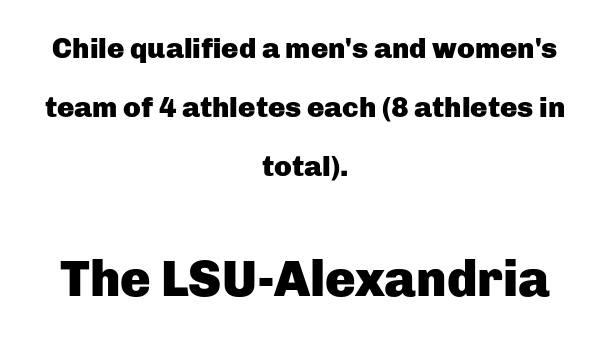
{"serif": "no", "italic": "no", "bold": "yes", "weight": "heavy", "width": "normal", "stroke_contrast": "low", "x_height": "medium", "monospaced": "no", "underline": "no", "align": "center", "line_spacing": "loose", "line_spacing_ratio": 2.04, "letter_spacing": "normal", "letter_spacing_em": 0.0, "larger_block": "second", "size_ratio": 1.76, "glyph_px": 51}
